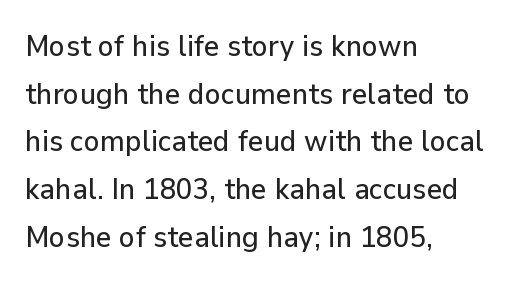
The letterforms sit shoulder to shoulder at normal distance. This is roman type, the default non-slanted kind. Stroke terminals: plain, sans-serif. This block has exactly the height ordinary leading produces. The passage shown is not underscored anywhere. A typesetter would call this proportional, since set widths differ per character.
